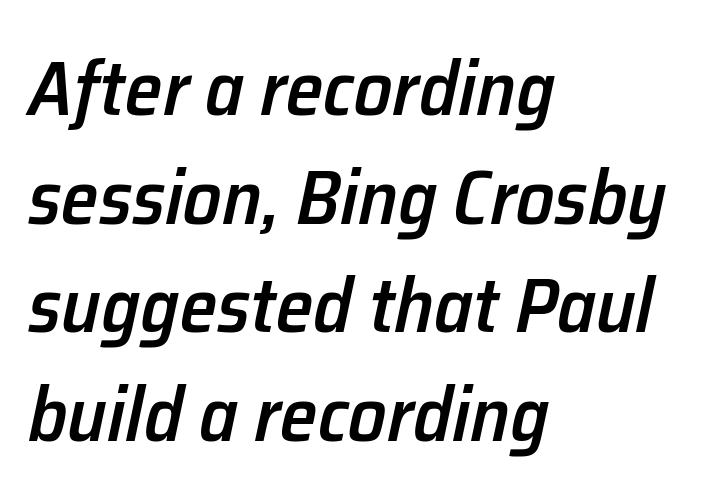
{"italic": "yes", "lean": "right", "slant_degrees": 12, "bold": "semi", "weight": "semibold", "width": "normal", "stroke_contrast": "low", "x_height": "medium", "monospaced": "no", "underline": "no", "align": "left", "line_spacing": "normal", "line_spacing_ratio": 1.43, "letter_spacing": "normal", "letter_spacing_em": 0.0, "glyph_px": 76}
